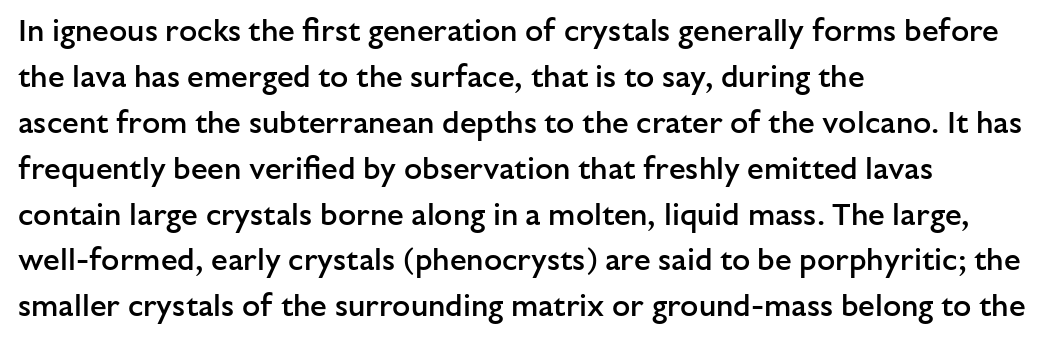
The image shows 30 px semibold sans-serif type, upright; set left-aligned, normal line spacing (1.53x), normal letter spacing, not underlined; low stroke contrast and a medium x-height.
